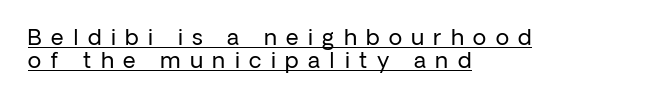
Q: Is the text bold? A: No.
Q: Is the text italic (slanted)? A: No, it is upright.
Q: Is the text underlined? A: Yes.
Q: How is the paragraph aligned? A: Left-aligned.
Q: Is the spacing between letters normal or unusually wide? A: Unusually wide.
Q: Is the spacing between lines tight, normal or loose? A: Tight.
